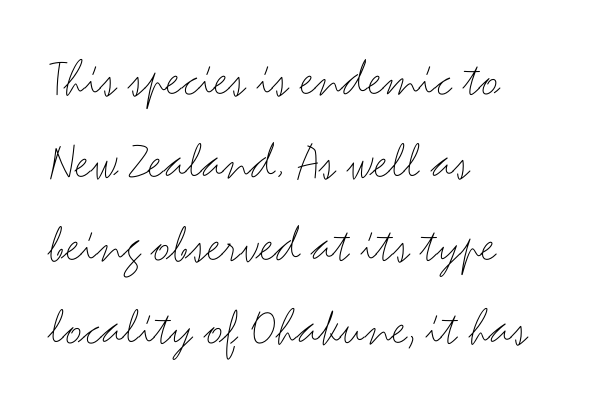
Q: Is the text bold? A: No.
Q: Is the text italic (slanted)? A: Yes.
Q: Is the typeface a serif or a sans-serif typeface? A: Sans-serif.
Q: Is the text underlined? A: No.
Q: How is the paragraph aligned? A: Left-aligned.
Q: Is the spacing between letters normal or unusually wide? A: Normal.
Q: Is the spacing between lines tight, normal or loose? A: Normal.
Q: Width (condensed, normal, or wide)? A: Wide.
Q: Stroke contrast? A: Medium.
Q: x-height? A: Small.
Q: Monospaced? A: No.
